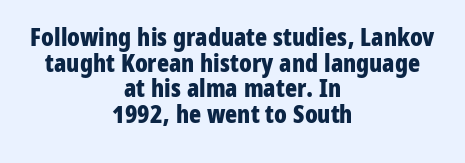
{"italic": "no", "bold": "yes", "underline": "no", "align": "center", "line_spacing": "tight", "line_spacing_ratio": 1.03, "letter_spacing": "normal", "letter_spacing_em": 0.0, "glyph_px": 25}
